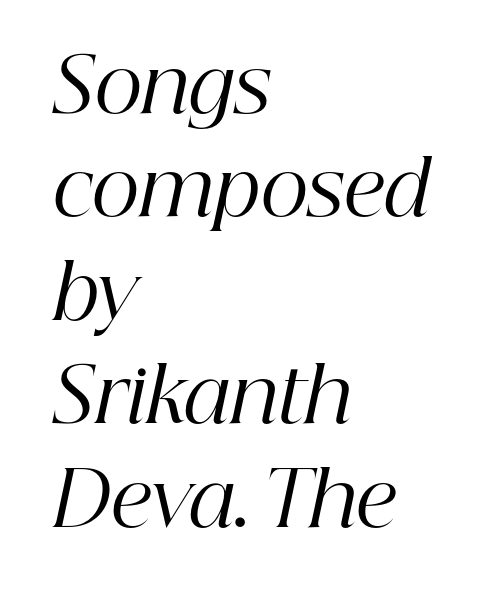
The letters advance in unequal steps, a hallmark of proportional type. Descenders hang freely into open space. Short note: letters normally spaced. Check where the strokes stop: tiny serifs finish them off. This is oblique type, the kind used for emphasis or titles. The weight tops out at a normal text grade.
